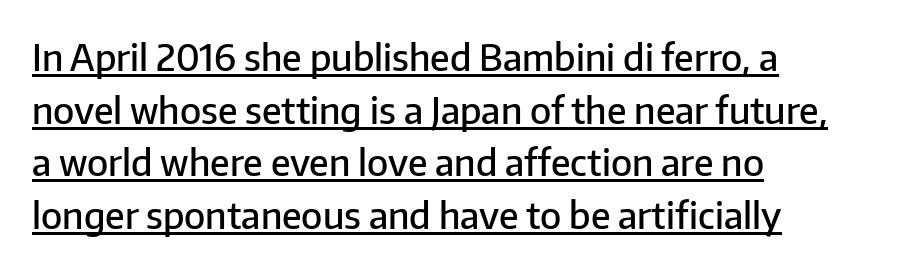
The image shows 37 px semibold sans-serif type, upright; set left-aligned, normal line spacing (1.42x), normal letter spacing, underlined; low stroke contrast and a medium x-height.
